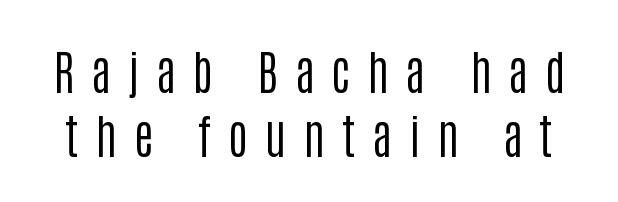
{"serif": "no", "italic": "no", "bold": "no", "weight": "regular", "width": "condensed", "stroke_contrast": "low", "x_height": "large", "monospaced": "no", "underline": "no", "line_spacing": "normal", "line_spacing_ratio": 1.36, "letter_spacing": "wide", "letter_spacing_em": 0.36, "glyph_px": 47}
